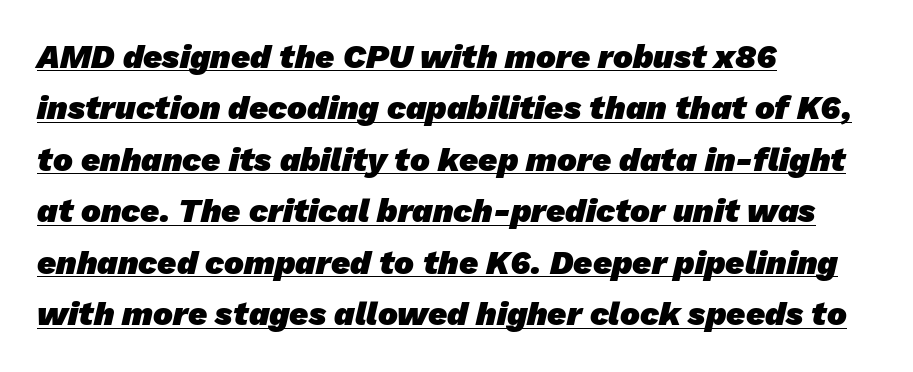
A dark, heavy texture on the line: the type is bold. This block has exactly the height ordinary leading produces. Inter-character spacing is left at the font's built-in metrics. Is this a fixed-width face? No — the glyphs have proportional, varying widths.
